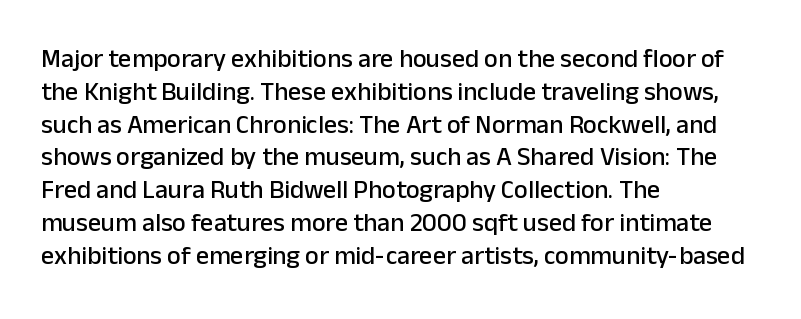
The image shows 26 px text type, upright; set left-aligned, normal line spacing (1.26x), normal letter spacing, not underlined.
